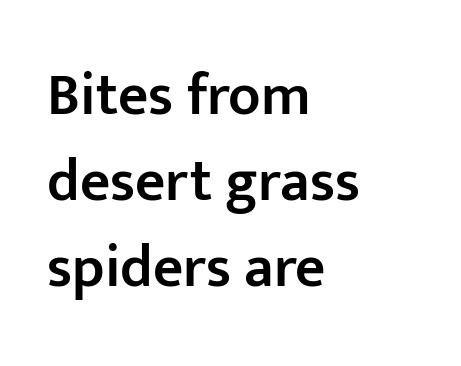
The image shows 59 px semibold sans-serif type, upright; set left-aligned, normal line spacing (1.46x), normal letter spacing, not underlined; low stroke contrast and a medium x-height.
